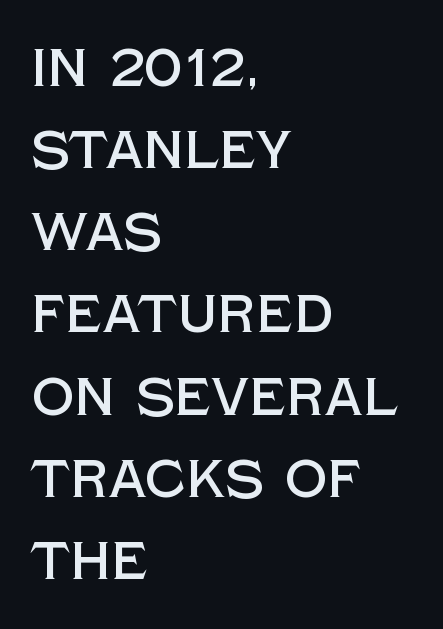
Is the block centered? No — it sits flush against the left margin. The line texture is even and compact thanks to regular tracking. The specimen reads as upright at a glance. Proportional: the letters do not fall into vertical columns. The passage shown stacks its lines at a standard gap. Nope, no serifs anywhere on these letters.
